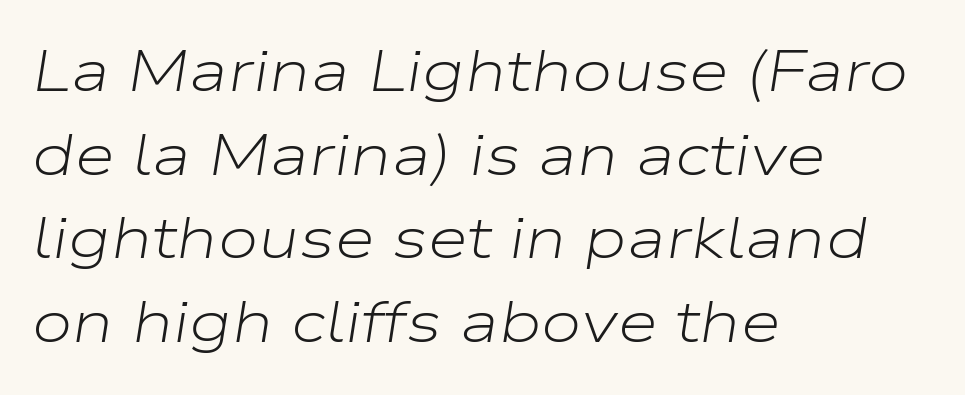
Q: Is the text bold? A: No.
Q: Is the text italic (slanted)? A: Yes, it leans right by about 9 degrees.
Q: Is the text underlined? A: No.
Q: How is the paragraph aligned? A: Left-aligned.
Q: Is the spacing between letters normal or unusually wide? A: Normal.
Q: Is the spacing between lines tight, normal or loose? A: Normal.
Q: Width (condensed, normal, or wide)? A: Wide.
Q: Stroke contrast? A: Low.
Q: x-height? A: Medium.
Q: Monospaced? A: No.
